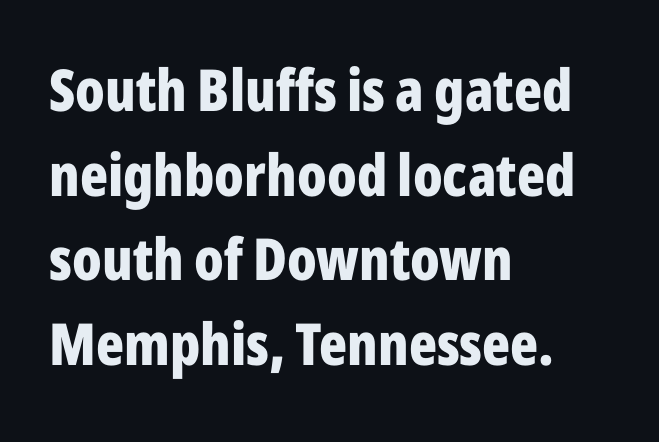
The image shows 58 px bold, condensed sans-serif type, upright; set left-aligned, normal line spacing (1.46x), normal letter spacing, not underlined; low stroke contrast and a medium x-height.
